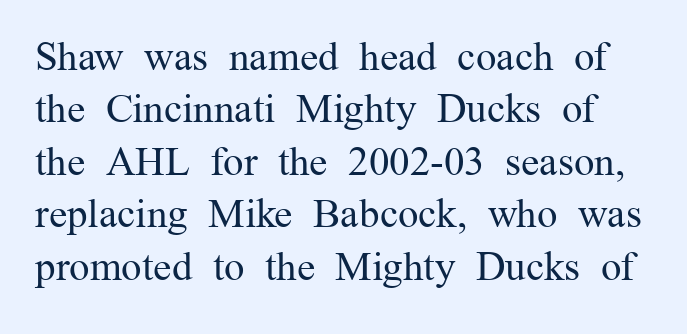
The image shows 41 px regular-weight serif type, upright; set normal line spacing (1.28x), normal letter spacing, not underlined; medium stroke contrast and a medium x-height.
